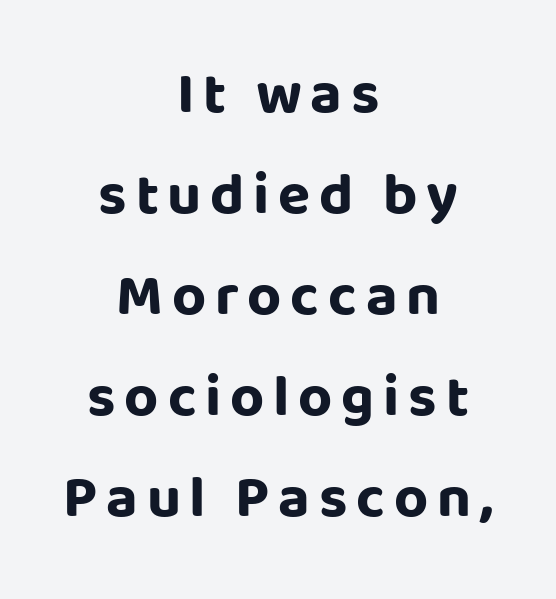
{"serif": "no", "italic": "no", "bold": "yes", "weight": "bold", "width": "normal", "stroke_contrast": "low", "x_height": "large", "monospaced": "no", "underline": "no", "align": "center", "line_spacing_ratio": 1.71, "glyph_px": 59}
